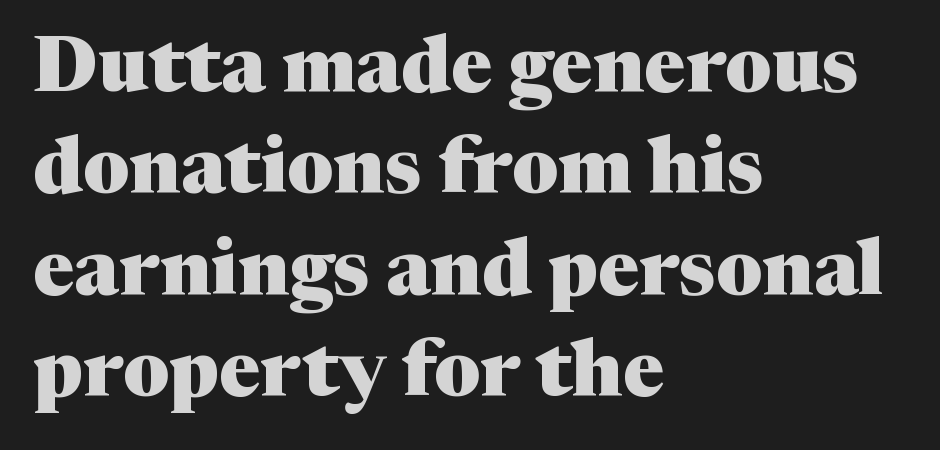
{"serif": "yes", "italic": "no", "bold": "yes", "weight": "heavy", "width": "normal", "stroke_contrast": "medium", "x_height": "medium", "monospaced": "no", "underline": "no", "align": "left", "line_spacing": "normal", "line_spacing_ratio": 1.3, "letter_spacing": "normal", "letter_spacing_em": 0.0, "glyph_px": 78}
